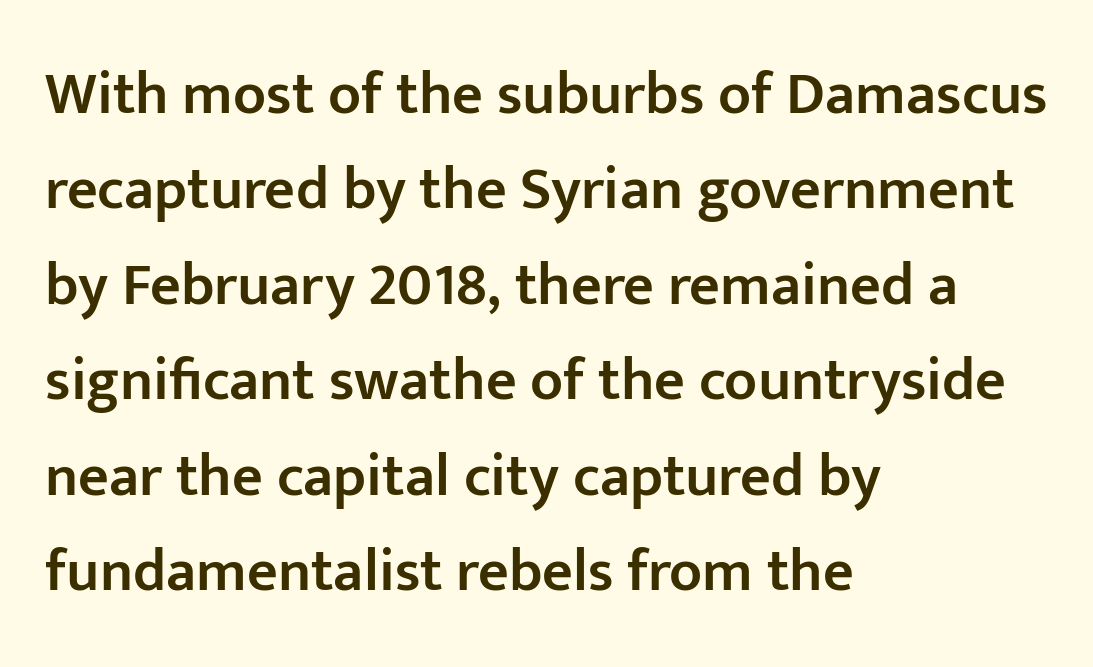
Descenders hang freely into open space. The sample has been set in demibold, a notch under bold. No feet cap the strokes, marking this as sans-serif type. Each letter keeps its own natural width here, so spacing adapts to shape. The letters stand upright; this is a roman face. The passage shown has conventional tracking throughout.
